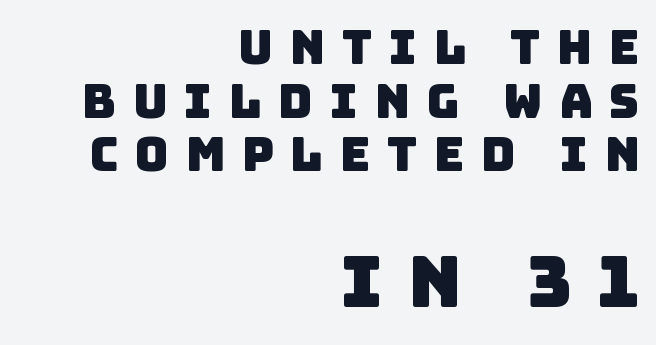
The image shows 71 px sans-serif type; set right-aligned, tight line spacing (1.14x), unusually wide letter spacing (+0.35 em), not underlined; the second (bottom) block is 1.51x larger; low stroke contrast and a large x-height.
